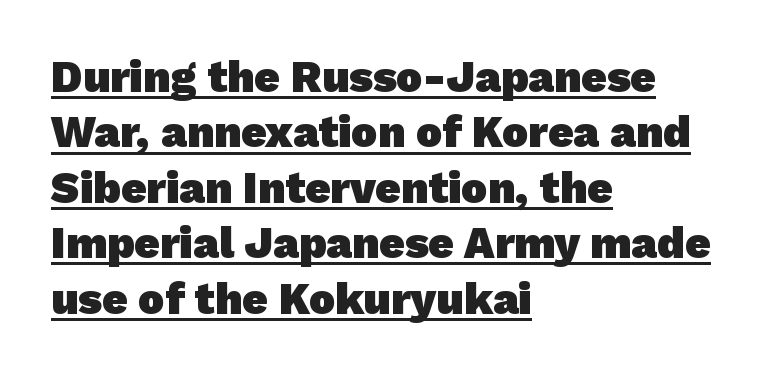
Note the varied advance widths — an 'i' is clearly narrower than an 'm'. Teacher's note: observe the even left margin — that is flush-left alignment. Stroke terminals: plain, sans-serif. Summary of weight: heavy, a full bold.
